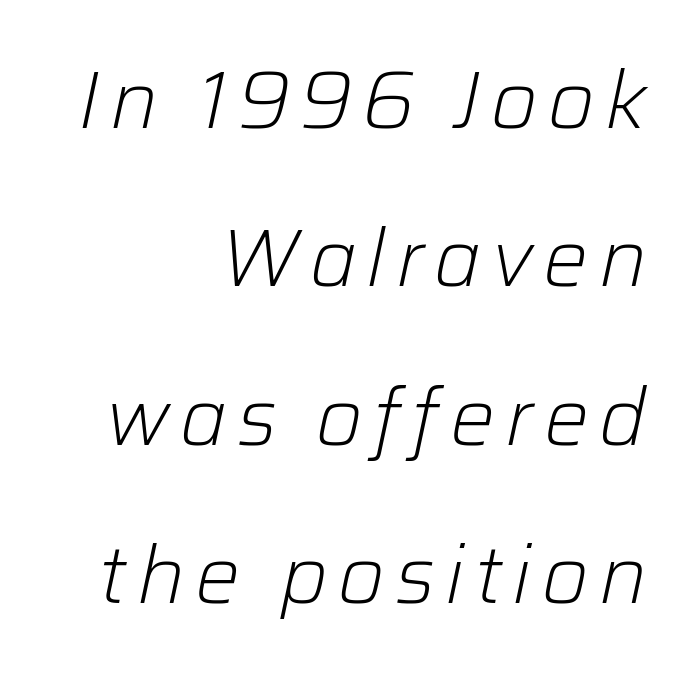
Q: Is the text bold? A: No.
Q: Is the text italic (slanted)? A: Yes, it leans right by about 12 degrees.
Q: Is the text underlined? A: No.
Q: How is the paragraph aligned? A: Right-aligned.
Q: Is the spacing between lines tight, normal or loose? A: Loose.
Q: Width (condensed, normal, or wide)? A: Normal.
Q: Stroke contrast? A: Low.
Q: x-height? A: Medium.
Q: Monospaced? A: No.
